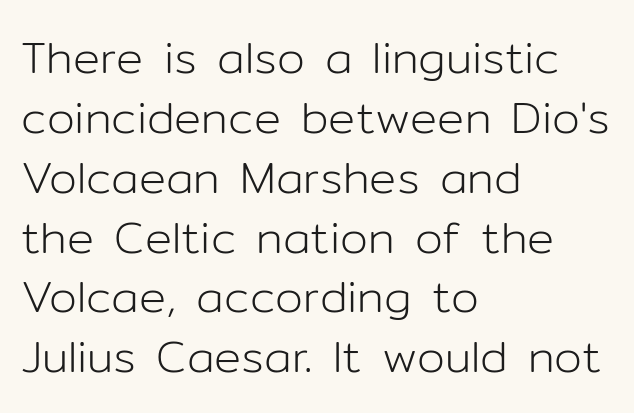
Q: Is the text bold? A: No.
Q: Is the text italic (slanted)? A: No, it is upright.
Q: Is the typeface a serif or a sans-serif typeface? A: Sans-serif.
Q: Is the text underlined? A: No.
Q: How is the paragraph aligned? A: Left-aligned.
Q: Is the spacing between letters normal or unusually wide? A: Normal.
Q: Is the spacing between lines tight, normal or loose? A: Normal.
Q: Width (condensed, normal, or wide)? A: Normal.
Q: Stroke contrast? A: Low.
Q: x-height? A: Medium.
Q: Monospaced? A: No.
